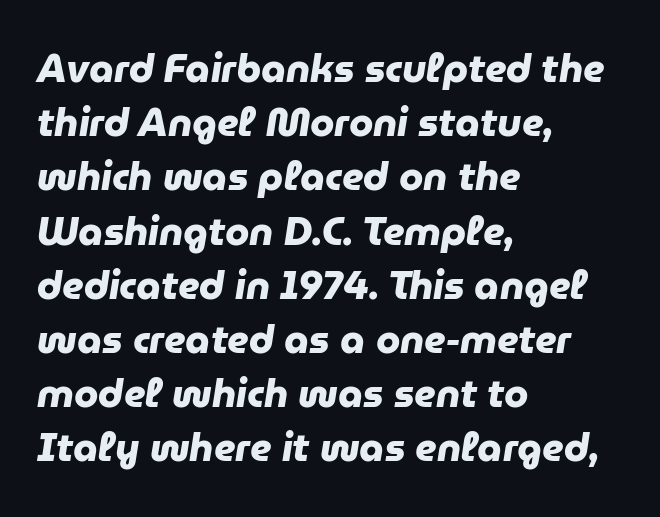
The face used here is proportionally spaced, like ordinary book or web type. The passage shown is emphatically bold. Leftover space on each line is placed entirely after the last word. Short note: letters normally spaced. Grotesque or geometric, the face here clearly has no serifs.
